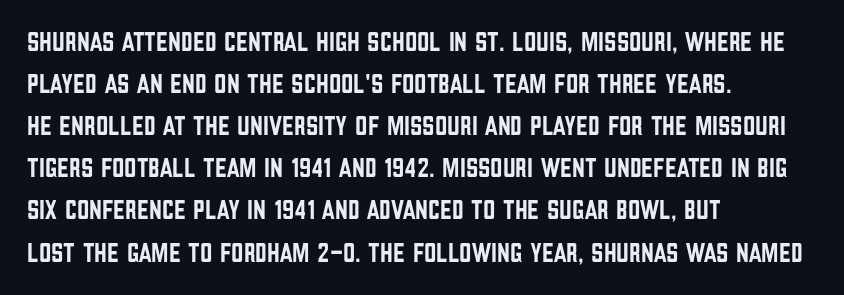
Q: Is the text italic (slanted)? A: No, it is upright.
Q: Is the text underlined? A: No.
Q: How is the paragraph aligned? A: Left-aligned.
Q: Is the spacing between letters normal or unusually wide? A: Normal.
Q: Is the spacing between lines tight, normal or loose? A: Normal.
